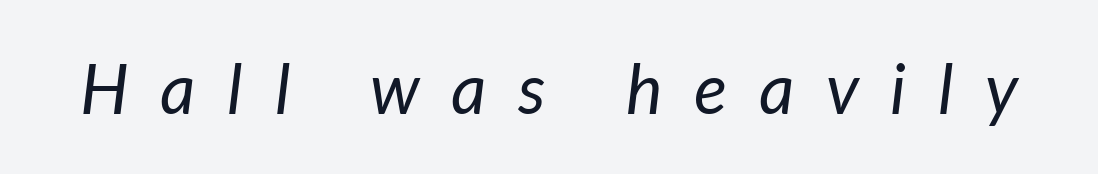
Q: Is the text bold? A: No.
Q: Is the text italic (slanted)? A: Yes, it leans right by about 7 degrees.
Q: Is the text underlined? A: No.
Q: Is the spacing between letters normal or unusually wide? A: Unusually wide.
Q: Width (condensed, normal, or wide)? A: Normal.
Q: Stroke contrast? A: Low.
Q: x-height? A: Medium.
Q: Monospaced? A: No.
